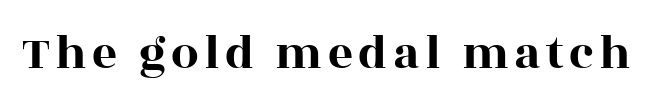
Q: Is the text italic (slanted)? A: No, it is upright.
Q: Is the typeface a serif or a sans-serif typeface? A: Serif.
Q: Is the text underlined? A: No.
Q: Width (condensed, normal, or wide)? A: Wide.
Q: x-height? A: Large.
Q: Monospaced? A: No.
